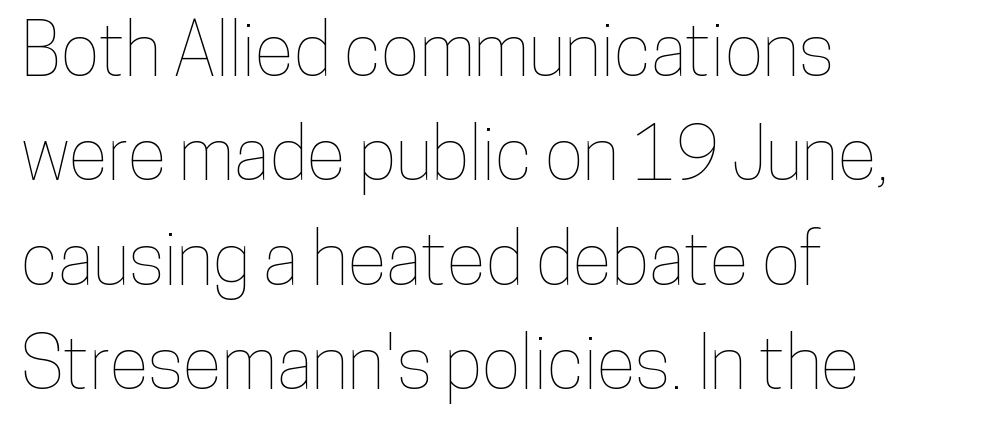
The image shows 73 px condensed type, upright; set left-aligned, normal line spacing (1.43x), normal letter spacing, not underlined; low stroke contrast and a medium x-height.
